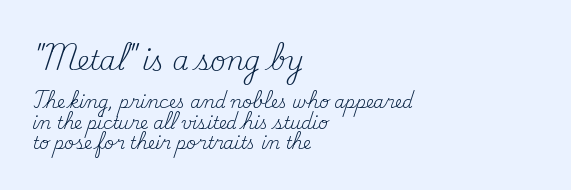
Glyph-to-glyph distance matches everyday printed text. The zone under the glyphs is completely vacant. These glyphs show unthickened strokes, regular width or finer. The block sitting higher on the canvas is the one with enlarged characters. The paragraph has a hard left edge and a soft right edge.
